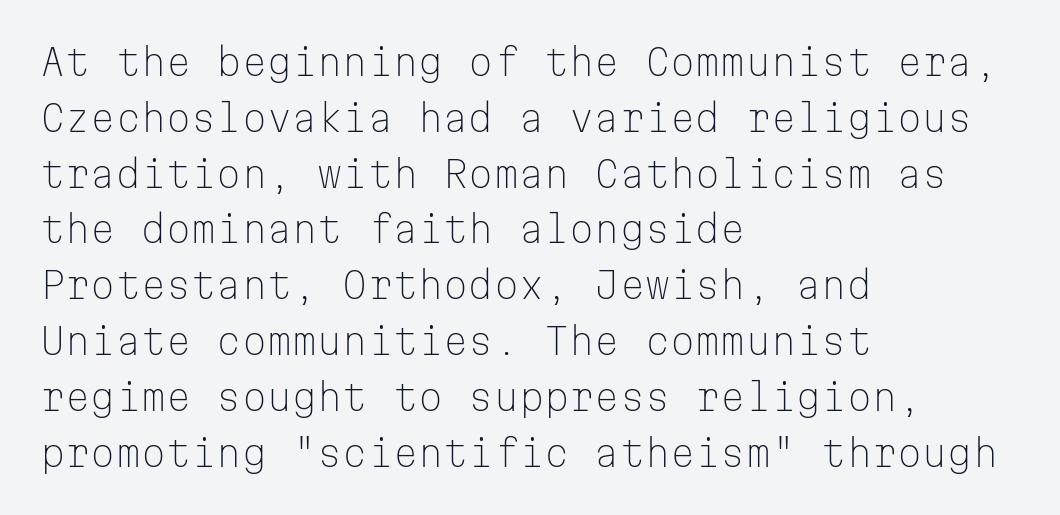
A typesetter would call this leading conventional body-copy spacing. Here the designer chose a console-style face with uniform glyph widths. You could call the tracking neutral — neither tight nor loose. The glyphs in this specimen are sans serif.
